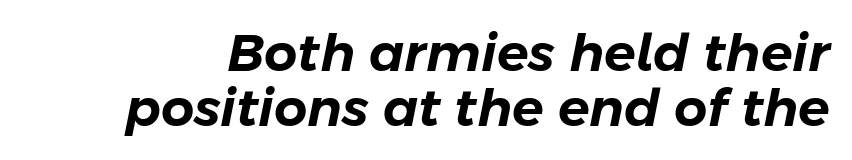
Nobody drew a line under any word here. A typesetter would mark this as italic. Vertically, the passage feels compressed, each row crowding the next. Honestly, the letter spacing is just normal — you wouldn't notice it. The letters advance in unequal steps, a hallmark of proportional type.
